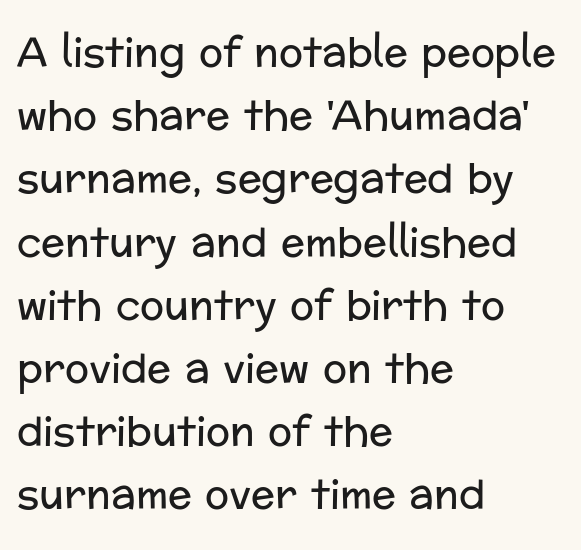
The image shows 40 px regular-weight sans-serif type, upright; set left-aligned, normal line spacing (1.58x), normal letter spacing, not underlined; low stroke contrast and a medium x-height.
